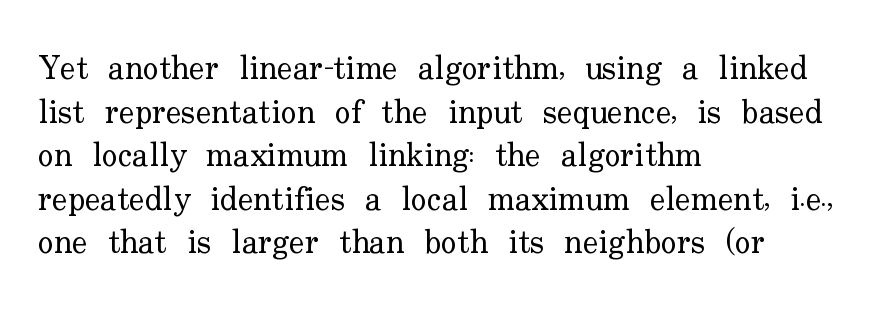
The image shows 33 px regular-weight serif type, upright; set left-aligned, normal line spacing (1.32x), normal letter spacing, not underlined; low stroke contrast and a small x-height.
